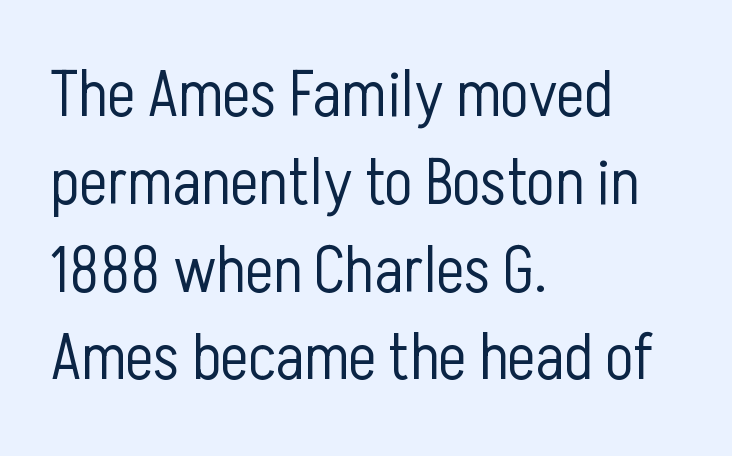
Q: Is the text bold? A: No.
Q: Is the text italic (slanted)? A: No, it is upright.
Q: Is the typeface a serif or a sans-serif typeface? A: Sans-serif.
Q: Is the text underlined? A: No.
Q: How is the paragraph aligned? A: Left-aligned.
Q: Is the spacing between letters normal or unusually wide? A: Normal.
Q: Is the spacing between lines tight, normal or loose? A: Normal.
Q: Width (condensed, normal, or wide)? A: Condensed.
Q: Stroke contrast? A: Low.
Q: x-height? A: Medium.
Q: Monospaced? A: No.
